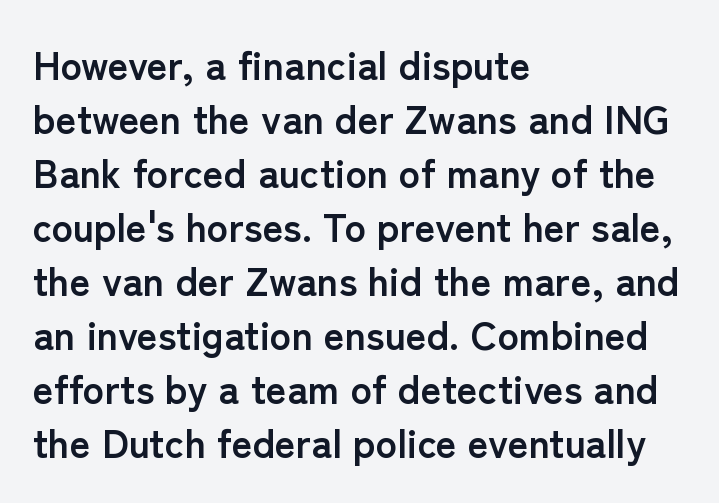
{"serif": "no", "italic": "no", "bold": "yes", "weight": "semibold", "width": "normal", "stroke_contrast": "low", "x_height": "medium", "monospaced": "no", "underline": "no", "align": "left", "line_spacing": "normal", "line_spacing_ratio": 1.35, "letter_spacing": "normal", "letter_spacing_em": 0.0, "glyph_px": 40}
